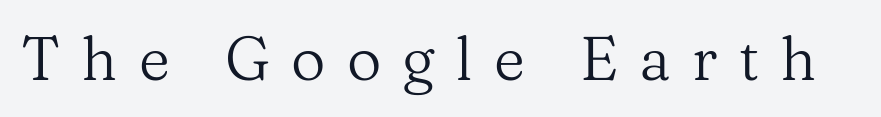
Q: Is the text bold? A: No.
Q: Is the text italic (slanted)? A: No, it is upright.
Q: Is the typeface a serif or a sans-serif typeface? A: Serif.
Q: Is the text underlined? A: No.
Q: Is the spacing between letters normal or unusually wide? A: Unusually wide.
Q: Width (condensed, normal, or wide)? A: Normal.
Q: Stroke contrast? A: Medium.
Q: x-height? A: Medium.
Q: Monospaced? A: No.
